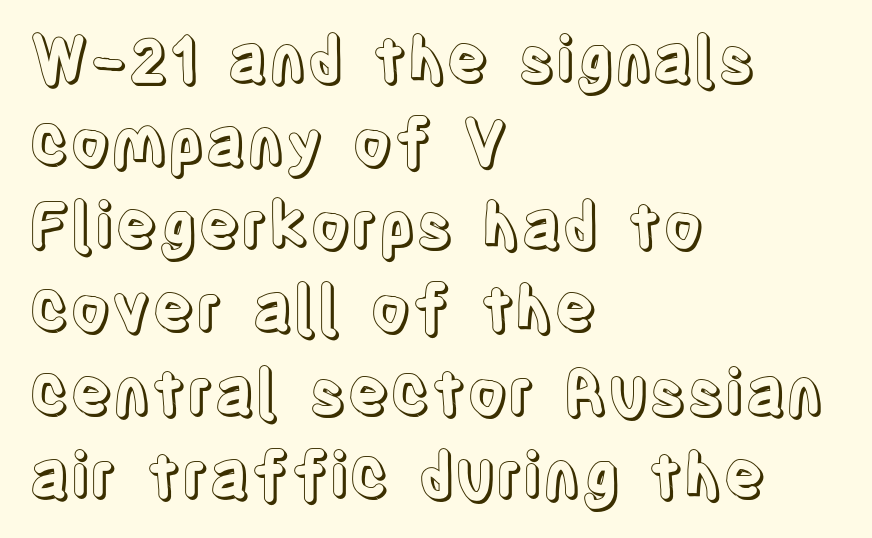
{"italic": "no", "width": "condensed", "x_height": "large", "monospaced": "no", "underline": "no", "align": "left", "line_spacing": "normal", "line_spacing_ratio": 1.32, "letter_spacing": "normal", "letter_spacing_em": 0.0, "glyph_px": 63}
